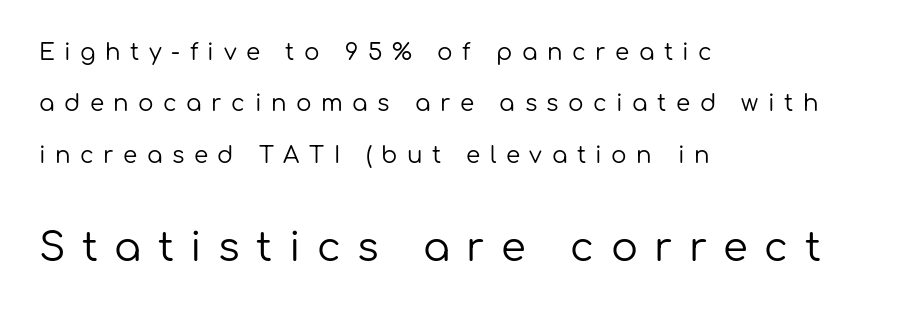
{"serif": "no", "italic": "no", "bold": "no", "weight": "regular", "width": "normal", "stroke_contrast": "low", "x_height": "medium", "monospaced": "no", "underline": "no", "align": "left", "line_spacing": "loose", "line_spacing_ratio": 2.23, "letter_spacing": "wide", "letter_spacing_em": 0.41, "larger_block": "second", "size_ratio": 1.74, "glyph_px": 40}
